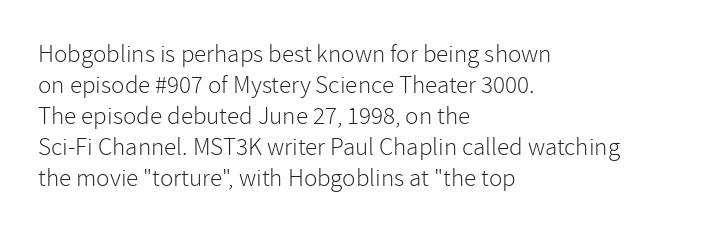
The image shows 25 px text type, upright; set left-aligned, line spacing 1.24x, normal letter spacing, not underlined.
